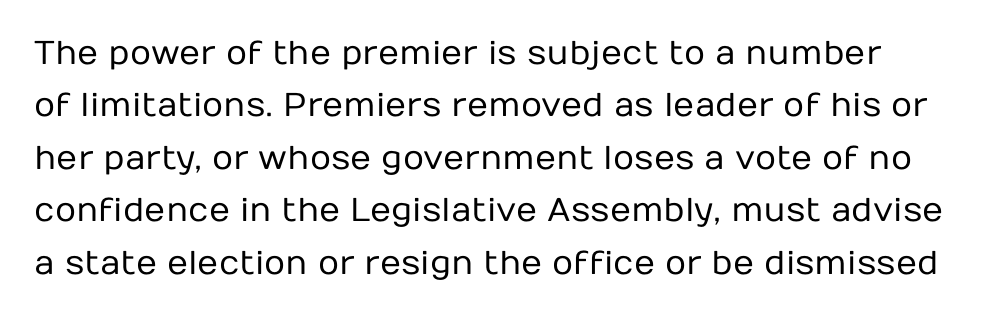
Quick note: interline space is typical. These lines are rendered in a variable-pitch font. Between one letter and the next there's only the usual sliver of space. Do the letters lean? They stand straight. These glyphs show unthickened strokes, regular width or finer. The letters carry no serifs — their stems end cleanly without finishing strokes.
